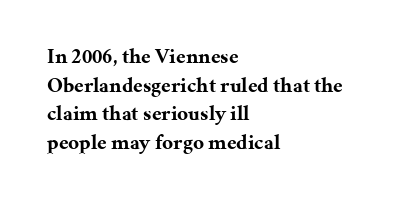
The image shows 21 px bold type, upright; set left-aligned, normal line spacing (1.36x), normal letter spacing, not underlined.
